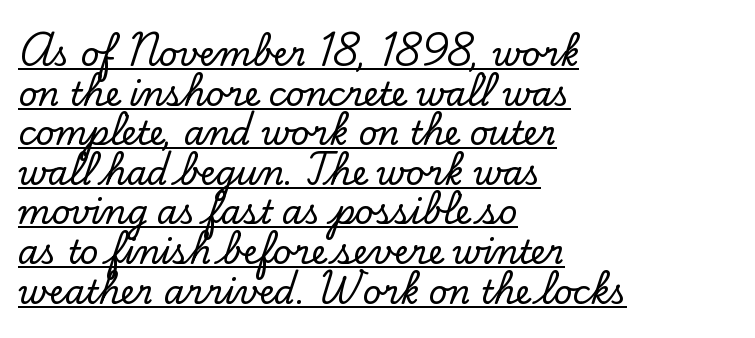
{"serif": "yes", "width": "normal", "stroke_contrast": "low", "x_height": "small", "monospaced": "no", "underline": "yes", "align": "left", "line_spacing_ratio": 1.2, "letter_spacing": "normal", "letter_spacing_em": 0.0, "glyph_px": 33}
